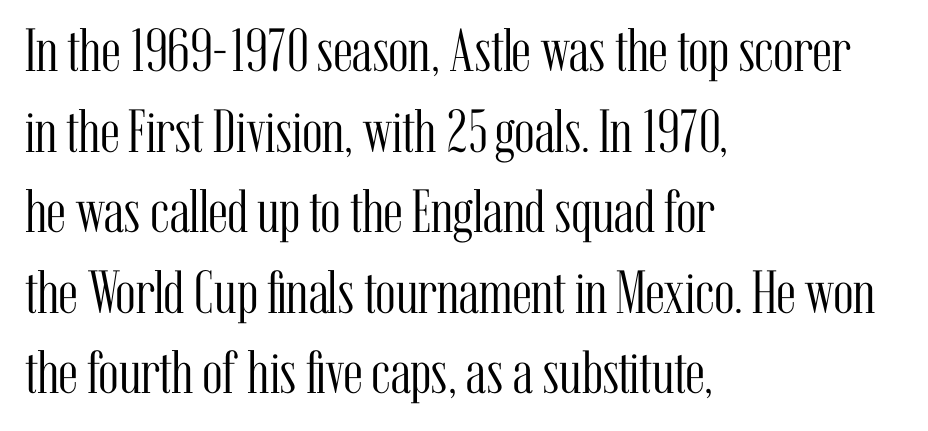
Q: Is the text bold? A: No.
Q: Is the text italic (slanted)? A: No, it is upright.
Q: Is the typeface a serif or a sans-serif typeface? A: Serif.
Q: Is the text underlined? A: No.
Q: How is the paragraph aligned? A: Left-aligned.
Q: Is the spacing between letters normal or unusually wide? A: Normal.
Q: Is the spacing between lines tight, normal or loose? A: Normal.
Q: Width (condensed, normal, or wide)? A: Condensed.
Q: Stroke contrast? A: Medium.
Q: x-height? A: Medium.
Q: Monospaced? A: No.
